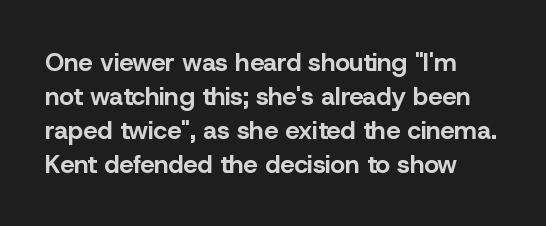
Rows of type keep a routine distance in the vertical direction. The letterforms sit shoulder to shoulder at normal distance. Weight check: bold — yes, fully. Italic? Not at all — the glyphs are vertical. Type without underlining.
